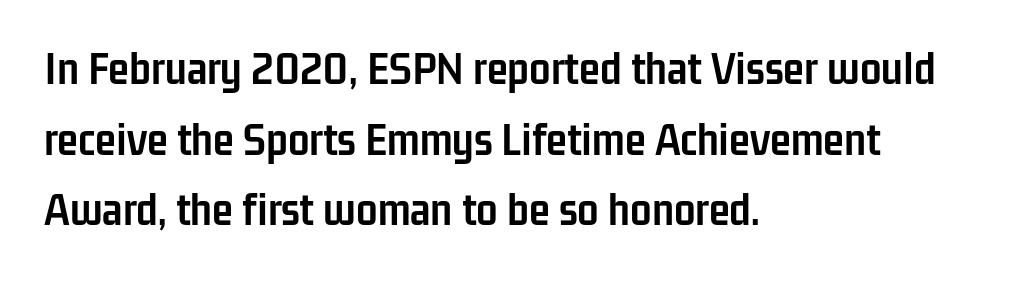
{"serif": "no", "italic": "no", "bold": "yes", "weight": "semibold", "width": "condensed", "stroke_contrast": "low", "x_height": "medium", "monospaced": "no", "underline": "no", "align": "left", "line_spacing": "normal", "line_spacing_ratio": 1.47, "letter_spacing": "normal", "letter_spacing_em": 0.0, "glyph_px": 48}
